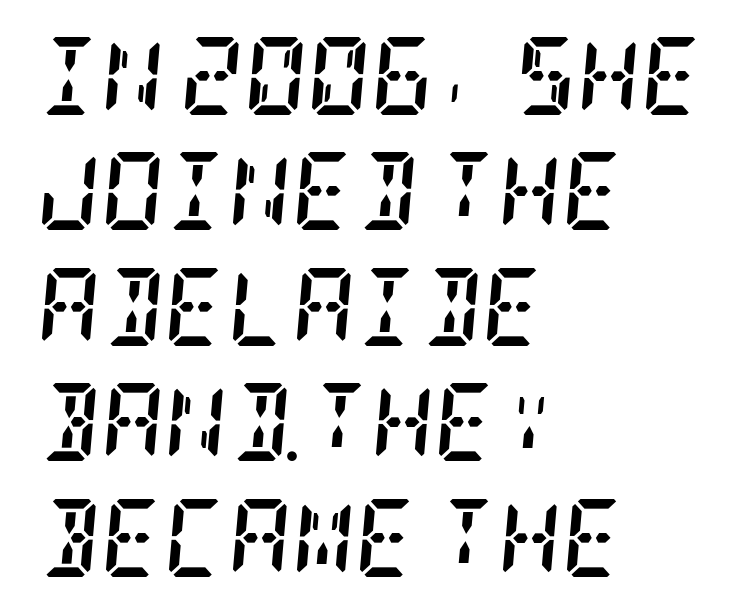
The image shows 78 px semibold, condensed serif type, italic (leaning right); set left-aligned, normal line spacing (1.48x), normal letter spacing, not underlined; low stroke contrast and a large x-height.
